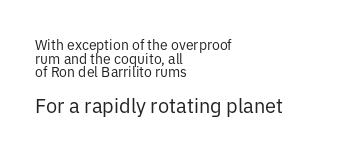
The image shows 20 px text type, upright; set left-aligned, tight line spacing (0.97x), normal letter spacing, not underlined; the second (bottom) block is 1.43x larger.
